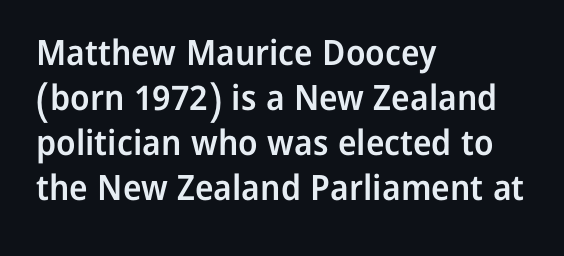
Q: Is the text bold? A: Semi-bold.
Q: Is the text italic (slanted)? A: No, it is upright.
Q: Is the typeface a serif or a sans-serif typeface? A: Sans-serif.
Q: Is the text underlined? A: No.
Q: How is the paragraph aligned? A: Left-aligned.
Q: Is the spacing between letters normal or unusually wide? A: Normal.
Q: Is the spacing between lines tight, normal or loose? A: Normal.
Q: Width (condensed, normal, or wide)? A: Normal.
Q: Stroke contrast? A: Low.
Q: x-height? A: Medium.
Q: Monospaced? A: No.
